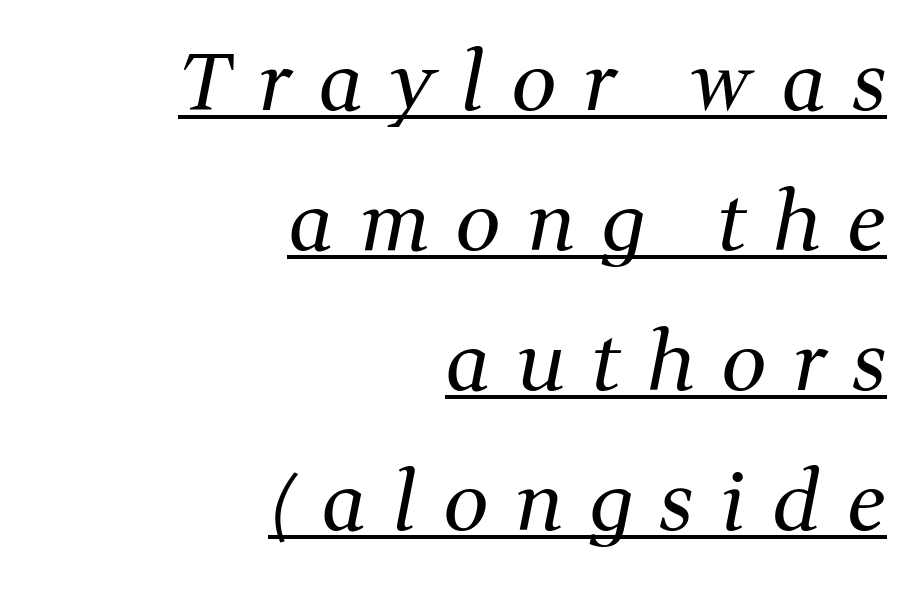
{"serif": "yes", "italic": "yes", "lean": "right", "slant_degrees": 11, "bold": "no", "weight": "regular", "width": "normal", "stroke_contrast": "medium", "x_height": "medium", "monospaced": "no", "underline": "yes", "align": "right", "line_spacing_ratio": 1.75, "letter_spacing": "wide", "letter_spacing_em": 0.34, "glyph_px": 80}
